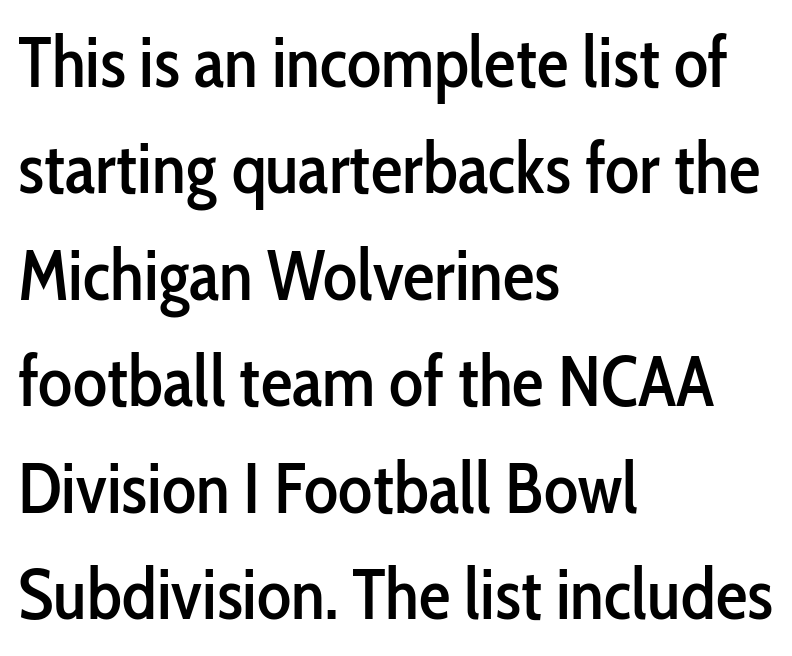
Italic: no, the glyphs are upright roman. Stroke terminals: plain, sans-serif. Has an underline been added? It has not. Normally led — the rows are evenly, conventionally spaced. The letters advance in unequal steps, a hallmark of proportional type. The type is set solid horizontally, with unmodified tracking.
